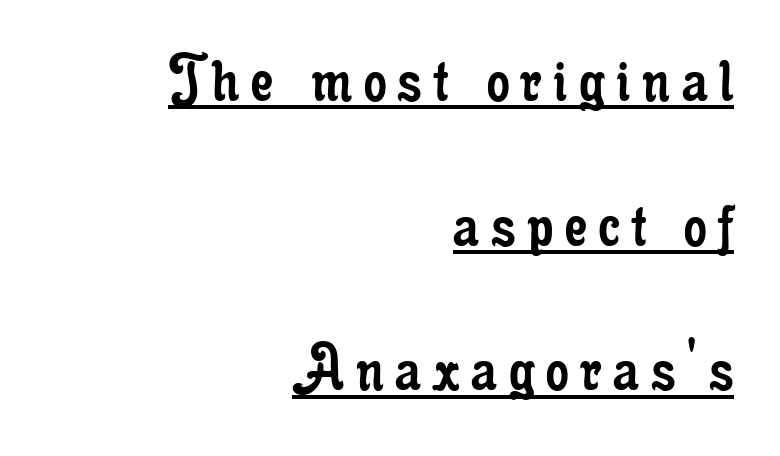
Notice how the passage keeps a crisp vertical edge on the right only. Somebody hit Ctrl+U on this one — the words are underlined. The strokes carry an ordinary text weight at most. The letters stand straight up with perfectly vertical stems.
